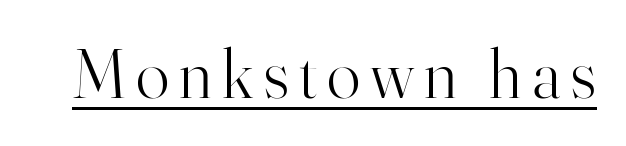
Note: serifs present on the glyphs. Decoration check: the copy is underlined. Style check: upright. Looks like regular typesetting: each glyph gets only the width it needs. The weight would be labelled regular, book, light, or lighter still.
